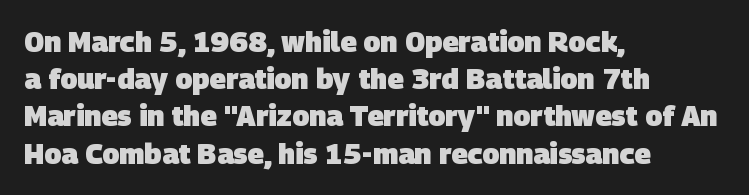
Q: Is the text bold? A: Yes.
Q: Is the typeface a serif or a sans-serif typeface? A: Sans-serif.
Q: Is the text underlined? A: No.
Q: How is the paragraph aligned? A: Left-aligned.
Q: Is the spacing between letters normal or unusually wide? A: Normal.
Q: Is the spacing between lines tight, normal or loose? A: Normal.
Q: Width (condensed, normal, or wide)? A: Normal.
Q: Stroke contrast? A: Low.
Q: x-height? A: Large.
Q: Monospaced? A: No.
